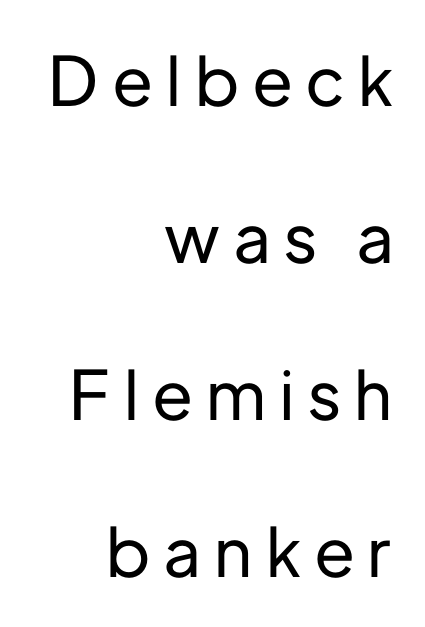
The image shows 68 px sans-serif type, upright; set right-aligned, loose line spacing (2.31x), unusually wide letter spacing (+0.21 em), not underlined; low stroke contrast and a medium x-height.
